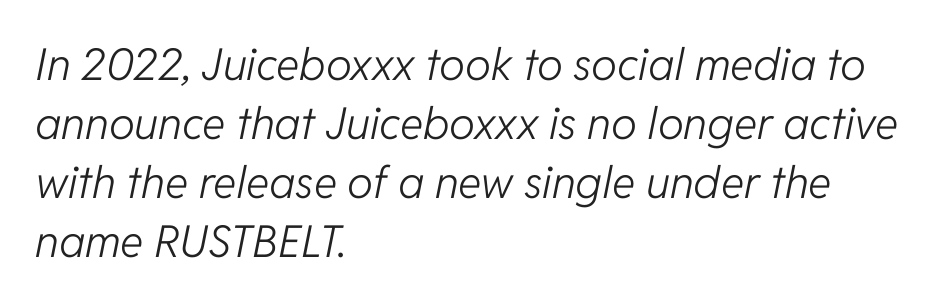
Would a proofreader flag this as italicized? Yes. No extra ink here — the face is not bold. Does the copy run flush right? No — it runs flush left. These lines are rendered in a variable-pitch font.
